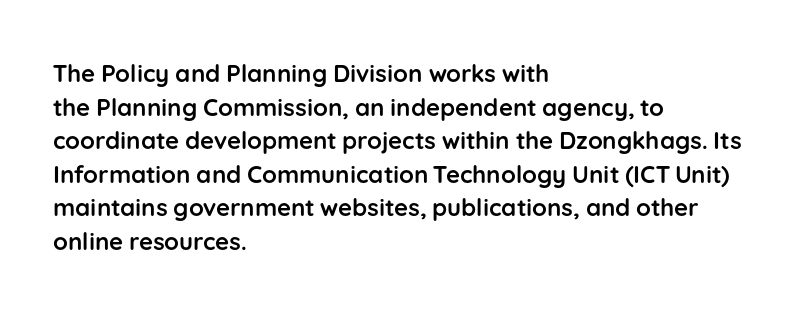
Any mark beneath the type? The region is blank. Regular leading. The face used here is rendered with its standard letterfit. These words are printed bold, with thick strokes throughout. Italic? Not at all — the glyphs are vertical. Left-aligned paragraph, ragged on the right.
